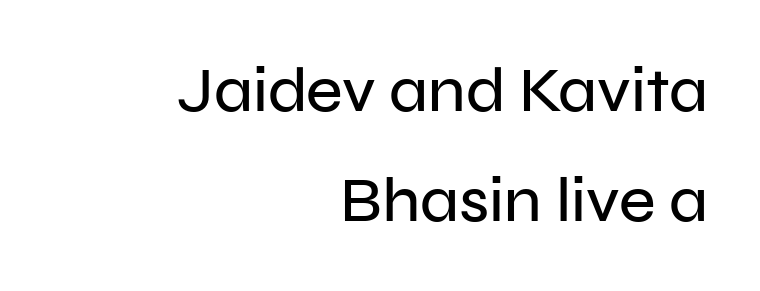
{"serif": "no", "italic": "no", "width": "normal", "stroke_contrast": "low", "x_height": "medium", "monospaced": "no", "underline": "no", "align": "right", "line_spacing_ratio": 1.74, "letter_spacing": "normal", "letter_spacing_em": 0.0, "glyph_px": 63}
